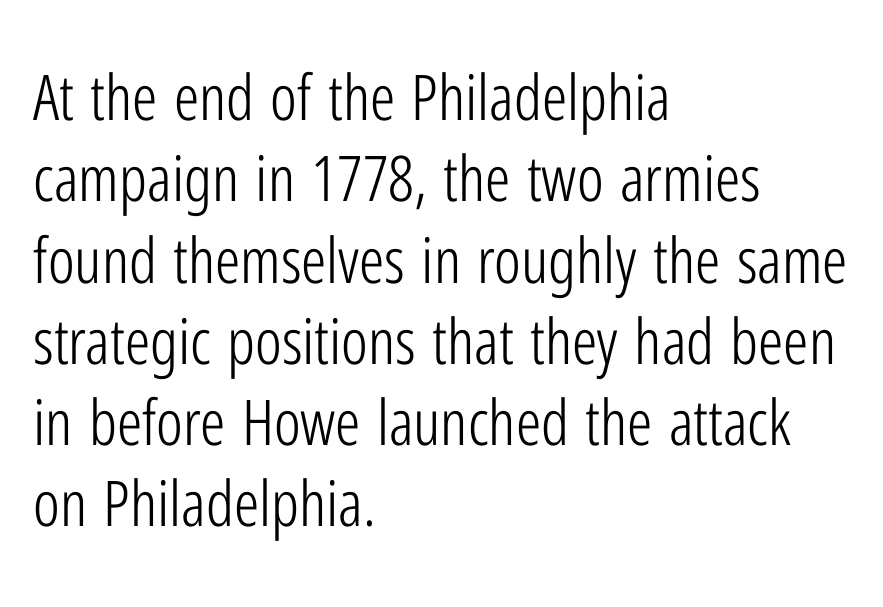
{"serif": "no", "italic": "no", "bold": "no", "weight": "light", "width": "condensed", "stroke_contrast": "low", "x_height": "medium", "monospaced": "no", "underline": "no", "align": "left", "line_spacing": "normal", "line_spacing_ratio": 1.29, "letter_spacing": "normal", "letter_spacing_em": 0.0, "glyph_px": 63}
